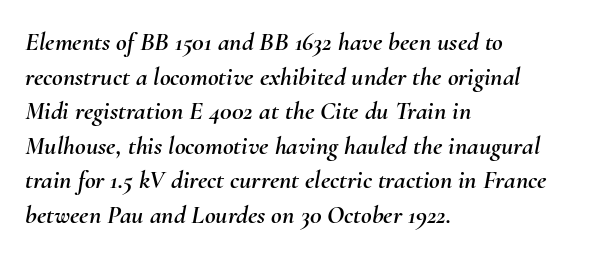
Q: Is the text italic (slanted)? A: Yes, it leans right by about 10 degrees.
Q: Is the text underlined? A: No.
Q: How is the paragraph aligned? A: Left-aligned.
Q: Is the spacing between letters normal or unusually wide? A: Normal.
Q: Is the spacing between lines tight, normal or loose? A: Normal.
